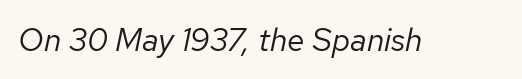
{"italic": "yes", "lean": "right", "slant_degrees": 12, "bold": "no", "weight": "regular", "width": "normal", "stroke_contrast": "low", "x_height": "medium", "monospaced": "no", "underline": "no", "letter_spacing": "normal", "letter_spacing_em": 0.0, "glyph_px": 32}
